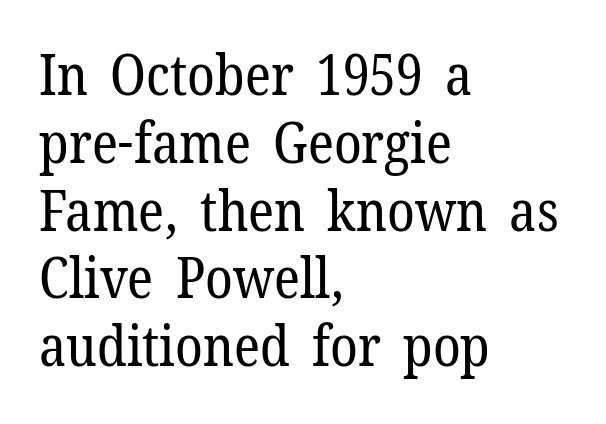
Q: Is the text bold? A: No.
Q: Is the text italic (slanted)? A: No, it is upright.
Q: Is the typeface a serif or a sans-serif typeface? A: Serif.
Q: Is the text underlined? A: No.
Q: How is the paragraph aligned? A: Left-aligned.
Q: Is the spacing between letters normal or unusually wide? A: Normal.
Q: Width (condensed, normal, or wide)? A: Normal.
Q: Stroke contrast? A: Low.
Q: x-height? A: Medium.
Q: Monospaced? A: No.
